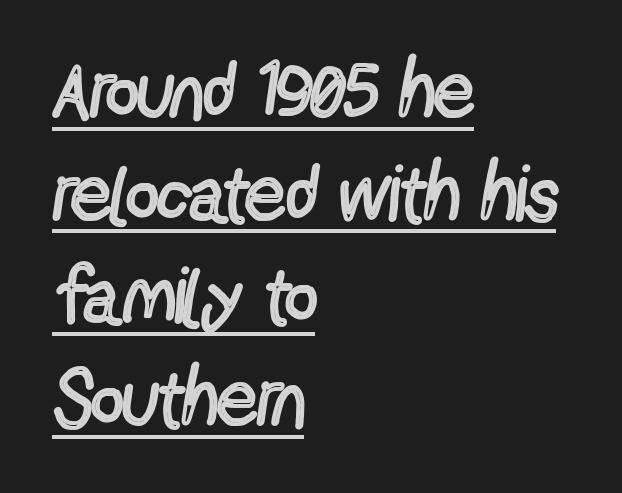
Q: Is the text bold? A: No.
Q: Is the typeface a serif or a sans-serif typeface? A: Sans-serif.
Q: Is the text underlined? A: Yes.
Q: How is the paragraph aligned? A: Left-aligned.
Q: Is the spacing between letters normal or unusually wide? A: Normal.
Q: Is the spacing between lines tight, normal or loose? A: Normal.
Q: Width (condensed, normal, or wide)? A: Condensed.
Q: x-height? A: Medium.
Q: Monospaced? A: No.
